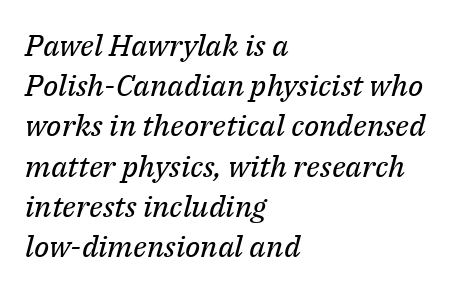
Letters rest on an invisible, unmarked baseline. Each letter keeps its own natural width here, so spacing adapts to shape. The passage shown leans; its letterforms are oblique. There is no visible air inserted between adjacent glyphs.
